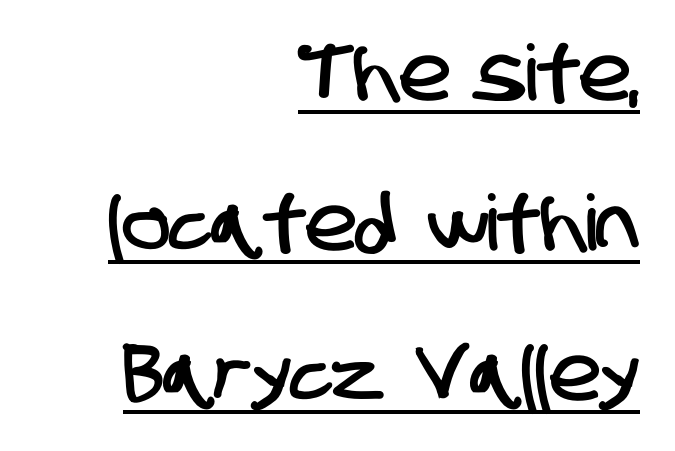
The image shows 77 px condensed sans-serif type; set right-aligned, loose line spacing (1.95x), normal letter spacing, underlined; low stroke contrast and a large x-height.
